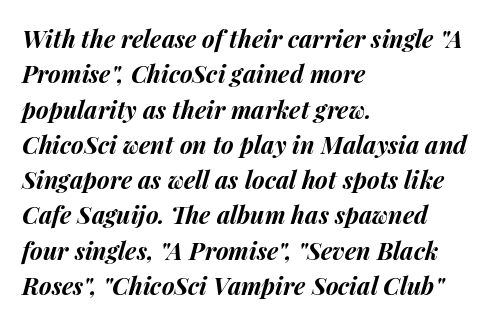
Q: Is the text bold? A: Yes.
Q: Is the text italic (slanted)? A: Yes, it leans right by about 14 degrees.
Q: Is the text underlined? A: No.
Q: How is the paragraph aligned? A: Left-aligned.
Q: Is the spacing between letters normal or unusually wide? A: Normal.
Q: Is the spacing between lines tight, normal or loose? A: Normal.
